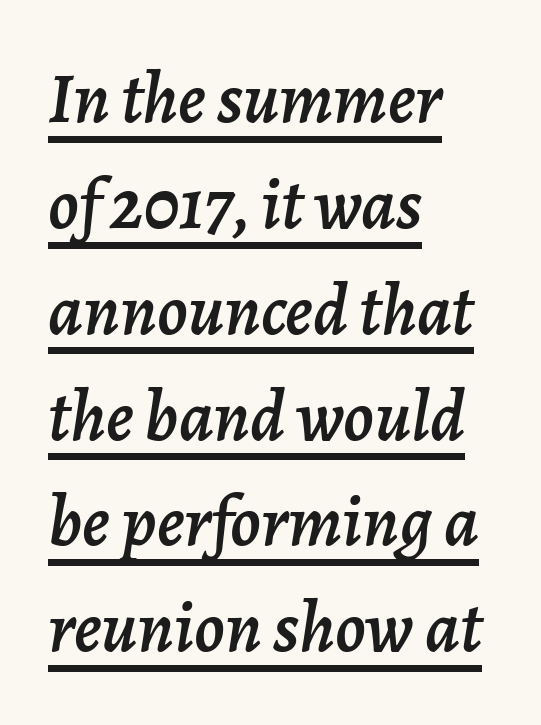
Do the characters align in a grid? No, the font is proportional. The typesetter chose a ragged-right arrangement here. Like a heading marked for emphasis, these lines bear an underscore. Every character sits at an angle, as italics do. No extra tracking has been applied to these lines. The rendering uses a moderate line-height, typical for paragraphs.
